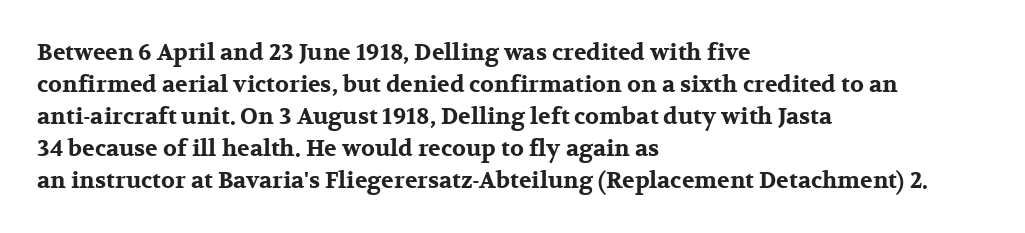
{"italic": "no", "bold": "yes", "underline": "no", "align": "left", "line_spacing": "normal", "line_spacing_ratio": 1.39, "letter_spacing": "normal", "letter_spacing_em": 0.0, "glyph_px": 23}
